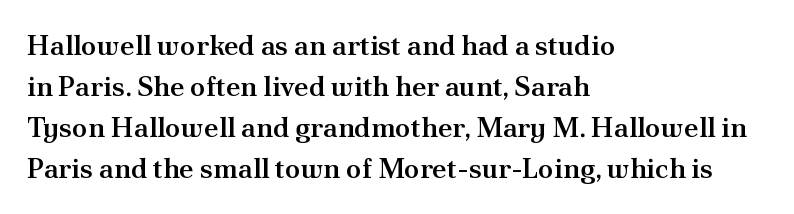
Q: Is the text bold? A: Semi-bold.
Q: Is the text italic (slanted)? A: No, it is upright.
Q: Is the typeface a serif or a sans-serif typeface? A: Serif.
Q: Is the text underlined? A: No.
Q: How is the paragraph aligned? A: Left-aligned.
Q: Is the spacing between letters normal or unusually wide? A: Normal.
Q: Is the spacing between lines tight, normal or loose? A: Normal.
Q: Width (condensed, normal, or wide)? A: Normal.
Q: Stroke contrast? A: Medium.
Q: x-height? A: Small.
Q: Monospaced? A: No.
